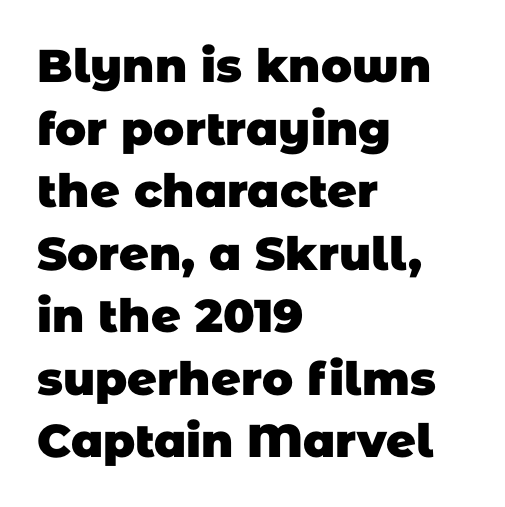
{"serif": "no", "bold": "yes", "weight": "heavy", "width": "normal", "stroke_contrast": "low", "x_height": "large", "monospaced": "no", "underline": "no", "align": "left", "line_spacing": "normal", "line_spacing_ratio": 1.36, "letter_spacing": "normal", "letter_spacing_em": 0.0, "glyph_px": 46}
